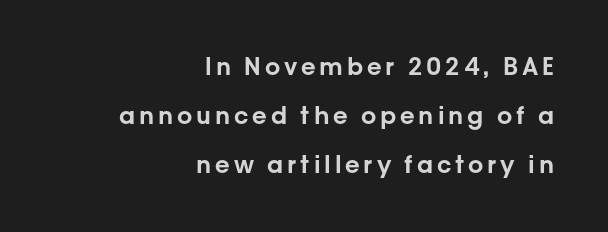
{"italic": "no", "underline": "no", "align": "right", "line_spacing": "loose", "line_spacing_ratio": 2.05, "glyph_px": 24}
